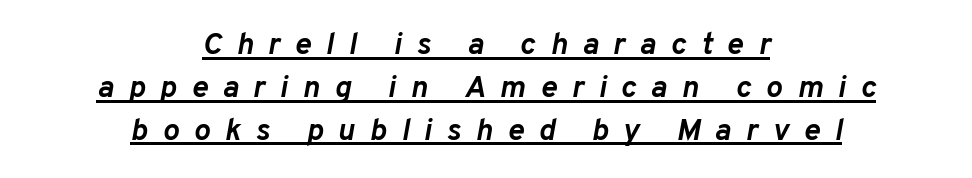
The image shows 31 px semibold type, italic (leaning right); set centered, normal line spacing (1.38x), unusually wide letter spacing (+0.47 em), underlined; low stroke contrast and a medium x-height.
